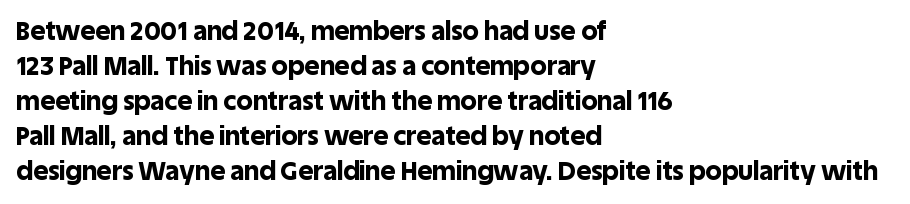
{"italic": "no", "bold": "yes", "underline": "no", "align": "left", "line_spacing": "normal", "line_spacing_ratio": 1.35, "letter_spacing": "normal", "letter_spacing_em": 0.0, "glyph_px": 26}
